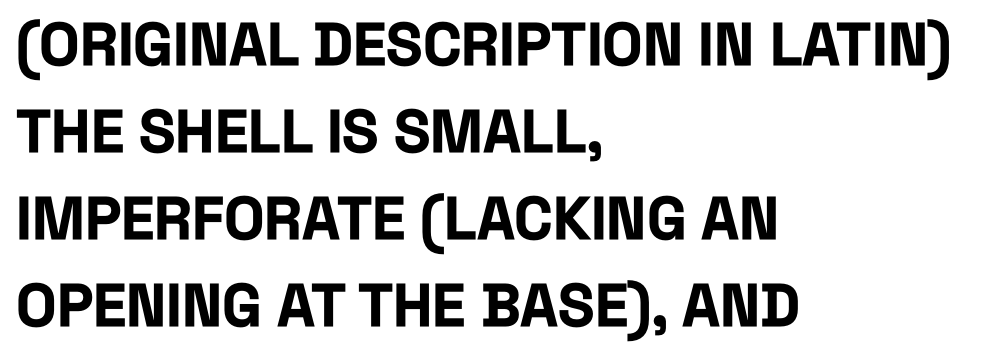
{"serif": "no", "italic": "no", "bold": "yes", "weight": "bold", "width": "condensed", "stroke_contrast": "low", "x_height": "large", "monospaced": "no", "underline": "no", "align": "left", "line_spacing": "normal", "line_spacing_ratio": 1.45, "letter_spacing": "normal", "letter_spacing_em": 0.0, "glyph_px": 60}
